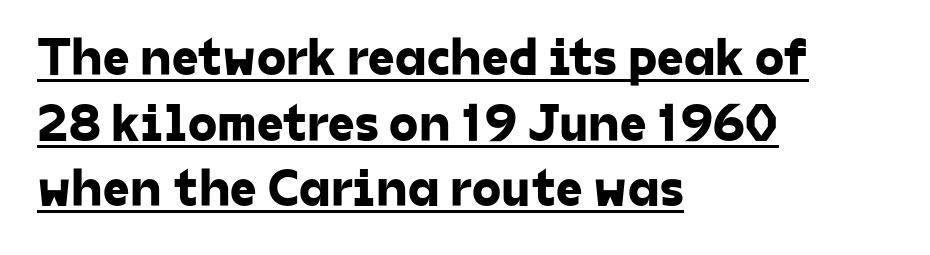
Q: Is the typeface a serif or a sans-serif typeface? A: Sans-serif.
Q: Is the text underlined? A: Yes.
Q: How is the paragraph aligned? A: Left-aligned.
Q: Is the spacing between letters normal or unusually wide? A: Normal.
Q: Width (condensed, normal, or wide)? A: Normal.
Q: Stroke contrast? A: Low.
Q: x-height? A: Medium.
Q: Monospaced? A: No.
